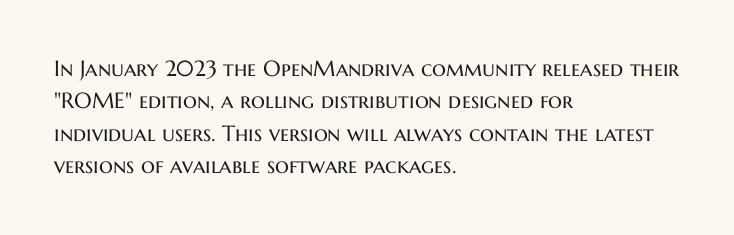
Does extra space separate the letters? No, they use regular spacing. Compared with a typical body face, this is equally light or lighter still. Casual observation: everything's shoved over to the left. This sample keeps an unexceptional amount of space between lines.
